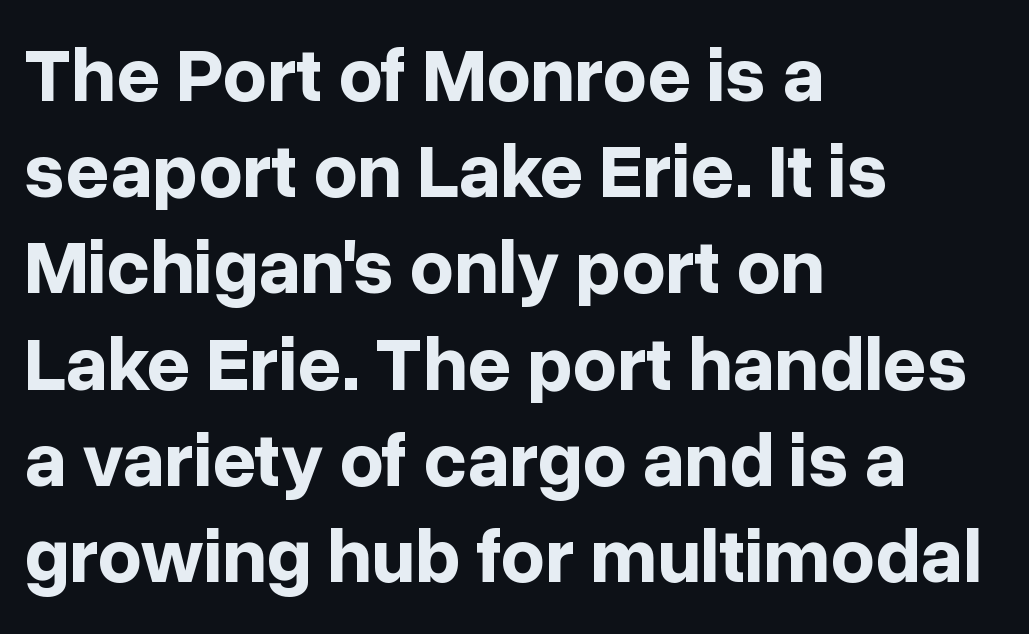
Q: Is the text bold? A: Yes.
Q: Is the text italic (slanted)? A: No, it is upright.
Q: Is the typeface a serif or a sans-serif typeface? A: Sans-serif.
Q: Is the text underlined? A: No.
Q: How is the paragraph aligned? A: Left-aligned.
Q: Is the spacing between letters normal or unusually wide? A: Normal.
Q: Is the spacing between lines tight, normal or loose? A: Normal.
Q: Width (condensed, normal, or wide)? A: Normal.
Q: Stroke contrast? A: Low.
Q: x-height? A: Medium.
Q: Monospaced? A: No.
